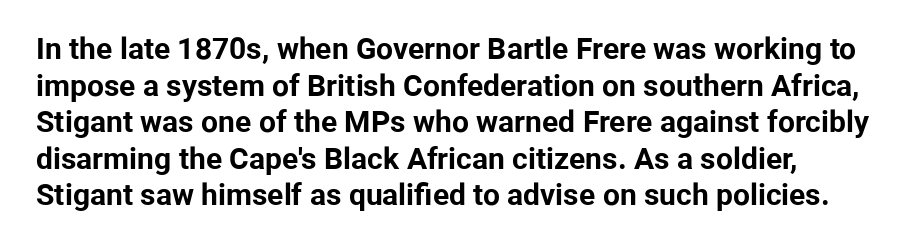
Q: Is the text bold? A: Yes.
Q: Is the text italic (slanted)? A: No, it is upright.
Q: Is the typeface a serif or a sans-serif typeface? A: Sans-serif.
Q: Is the text underlined? A: No.
Q: Is the spacing between letters normal or unusually wide? A: Normal.
Q: Width (condensed, normal, or wide)? A: Normal.
Q: Stroke contrast? A: Low.
Q: x-height? A: Medium.
Q: Monospaced? A: No.
